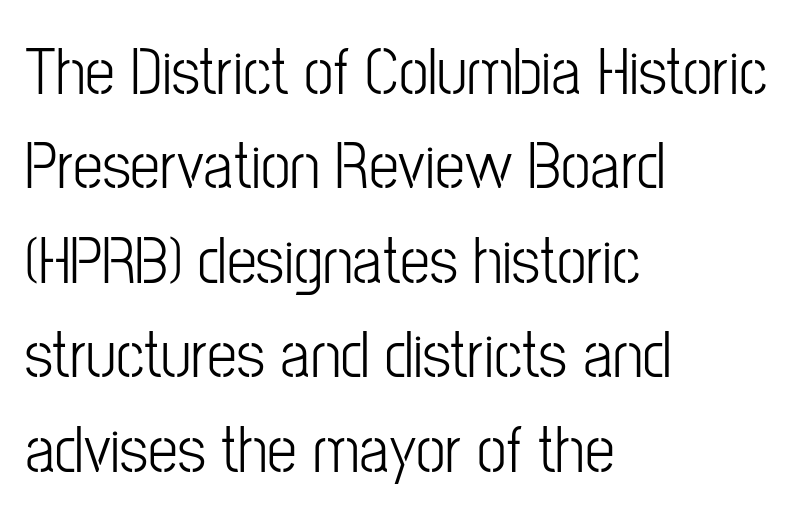
Q: Is the text bold? A: No.
Q: Is the text italic (slanted)? A: No, it is upright.
Q: Is the typeface a serif or a sans-serif typeface? A: Sans-serif.
Q: Is the text underlined? A: No.
Q: How is the paragraph aligned? A: Left-aligned.
Q: Is the spacing between letters normal or unusually wide? A: Normal.
Q: Is the spacing between lines tight, normal or loose? A: Normal.
Q: Width (condensed, normal, or wide)? A: Condensed.
Q: Stroke contrast? A: Low.
Q: x-height? A: Medium.
Q: Monospaced? A: No.
